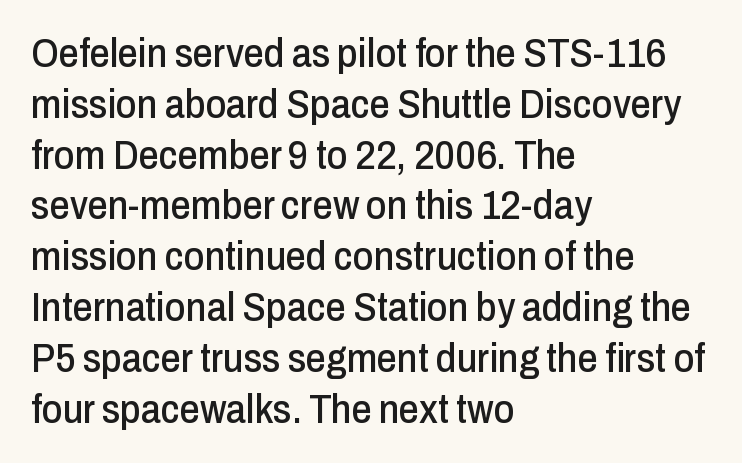
The image shows 40 px condensed sans-serif type, upright; set left-aligned, normal line spacing (1.27x), normal letter spacing, not underlined; low stroke contrast and a medium x-height.
